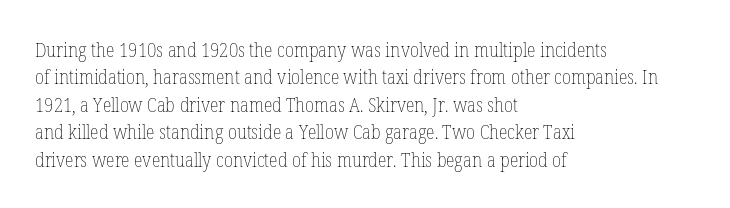
Q: Is the text bold? A: No.
Q: Is the text italic (slanted)? A: No, it is upright.
Q: Is the text underlined? A: No.
Q: How is the paragraph aligned? A: Left-aligned.
Q: Is the spacing between letters normal or unusually wide? A: Normal.
Q: Is the spacing between lines tight, normal or loose? A: Normal.
